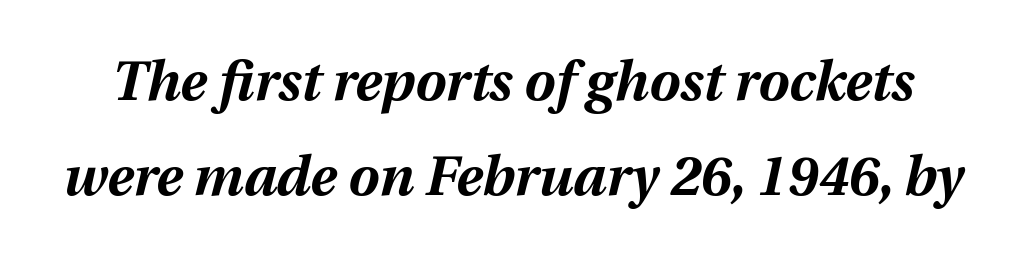
Q: Is the text bold? A: Yes.
Q: Is the text italic (slanted)? A: Yes, it leans right by about 12 degrees.
Q: Is the text underlined? A: No.
Q: Is the spacing between letters normal or unusually wide? A: Normal.
Q: Width (condensed, normal, or wide)? A: Normal.
Q: Stroke contrast? A: Medium.
Q: x-height? A: Medium.
Q: Monospaced? A: No.
